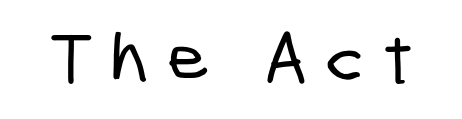
Q: Is the typeface a serif or a sans-serif typeface? A: Sans-serif.
Q: Is the text underlined? A: No.
Q: Is the spacing between letters normal or unusually wide? A: Unusually wide.
Q: Width (condensed, normal, or wide)? A: Condensed.
Q: Stroke contrast? A: Low.
Q: x-height? A: Medium.
Q: Monospaced? A: No.
